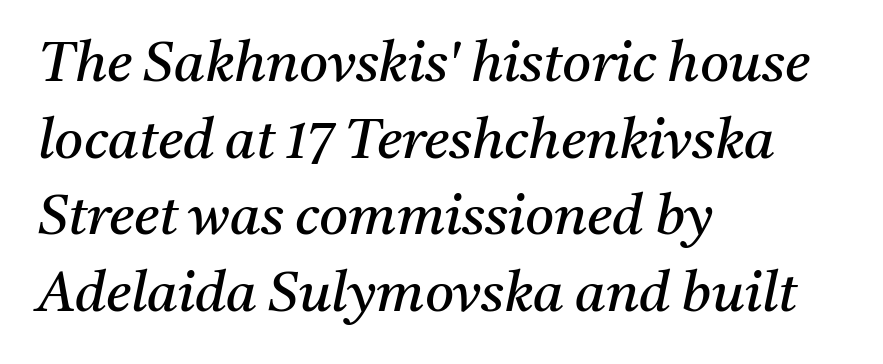
The ragged edge is on the right, which tells us the setting is flush left. Letter spacing: default. Beneath every word, the page is bare. Yep, those are serifs on the letters. Heft: none added — not bold.
